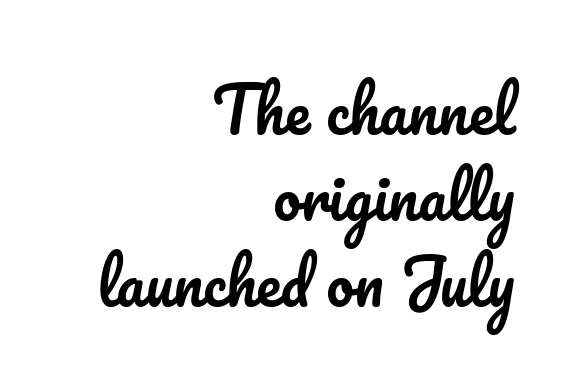
The image shows 61 px text type; set right-aligned, normal line spacing (1.41x), normal letter spacing, not underlined; low stroke contrast and a small x-height.
